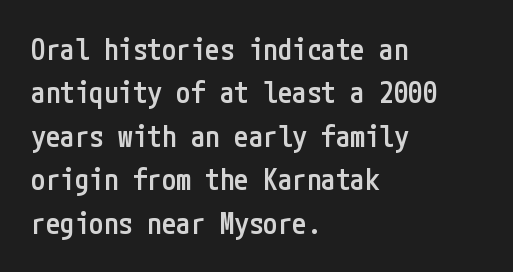
The image shows 29 px semibold, condensed sans-serif type, upright; set left-aligned, normal line spacing (1.5x), normal letter spacing, not underlined; low stroke contrast and a medium x-height.
